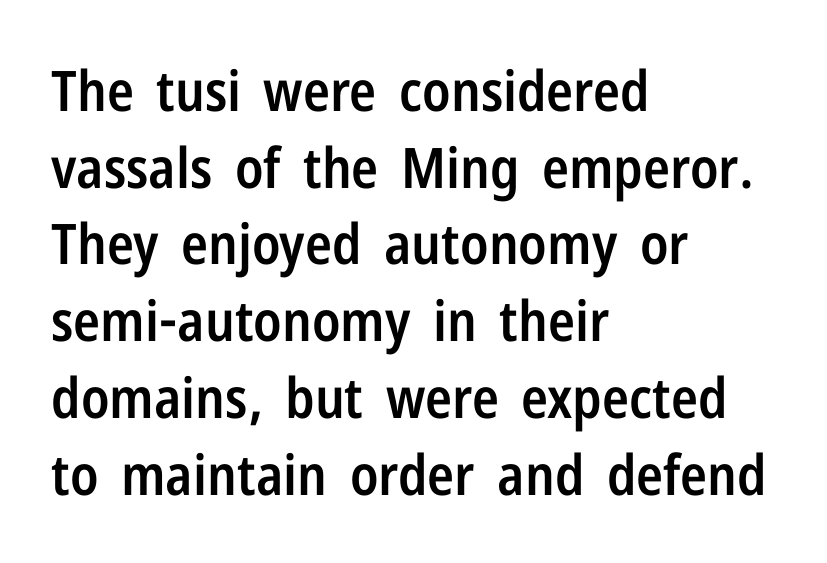
{"serif": "no", "italic": "no", "bold": "semi", "weight": "semibold", "width": "condensed", "stroke_contrast": "low", "x_height": "medium", "monospaced": "no", "underline": "no", "align": "left", "line_spacing": "normal", "line_spacing_ratio": 1.37, "letter_spacing": "normal", "letter_spacing_em": 0.0, "glyph_px": 56}
